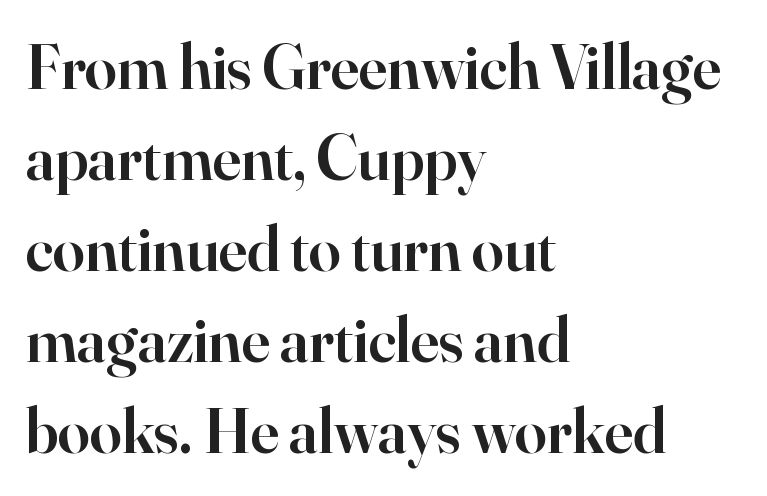
The image shows 64 px semibold serif type, upright; set left-aligned, normal line spacing (1.42x), normal letter spacing, not underlined; high stroke contrast and a small x-height.
